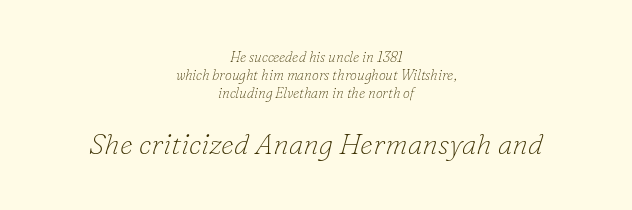
The image shows 29 px thin serif type, italic (leaning right); set centered, normal line spacing (1.27x), normal letter spacing, not underlined; the second (bottom) block is 2.07x larger; low stroke contrast and a small x-height.
